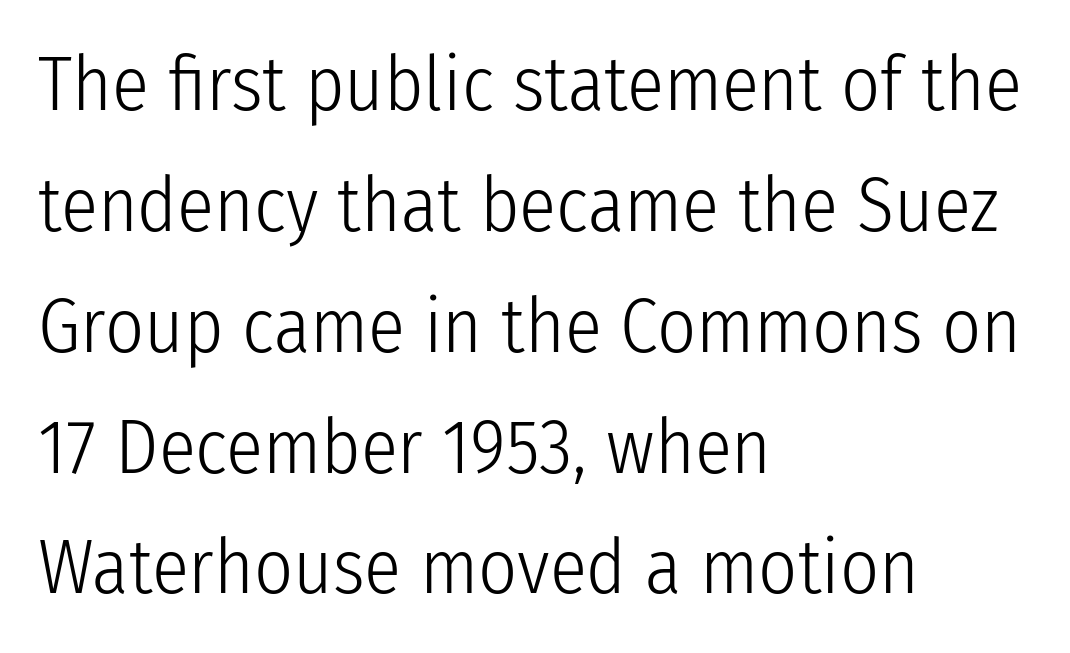
The image shows 76 px light, condensed sans-serif type, upright; set left-aligned, normal line spacing (1.59x), normal letter spacing, not underlined; low stroke contrast and a medium x-height.
